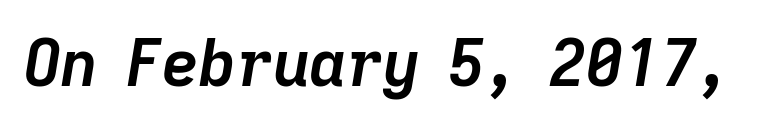
The image shows 64 px semibold type, italic (leaning right); set normal letter spacing, not underlined; low stroke contrast and a medium x-height.
